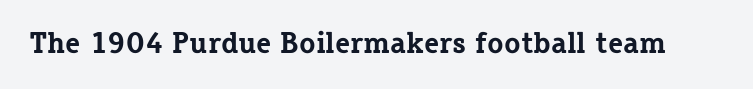
You can tell it's not italic because the verticals are truly vertical. Note: serifs present on the glyphs. Unmarked baselines from the first word to the last. The letterforms sit shoulder to shoulder at normal distance.
